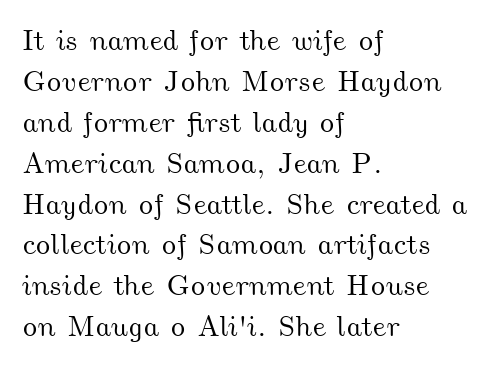
Q: Is the text underlined? A: No.
Q: How is the paragraph aligned? A: Left-aligned.
Q: Is the spacing between letters normal or unusually wide? A: Normal.
Q: Is the spacing between lines tight, normal or loose? A: Normal.
Q: Width (condensed, normal, or wide)? A: Wide.
Q: Stroke contrast? A: Medium.
Q: x-height? A: Small.
Q: Monospaced? A: No.
